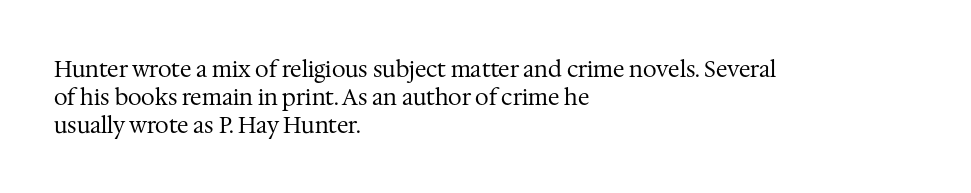
Q: Is the text bold? A: No.
Q: Is the text italic (slanted)? A: No, it is upright.
Q: Is the text underlined? A: No.
Q: How is the paragraph aligned? A: Left-aligned.
Q: Is the spacing between letters normal or unusually wide? A: Normal.
Q: Is the spacing between lines tight, normal or loose? A: Normal.
